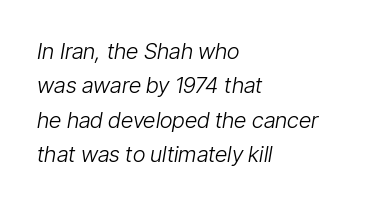
The image shows 22 px text type, italic (leaning right); set left-aligned, normal line spacing (1.56x), normal letter spacing, not underlined.
